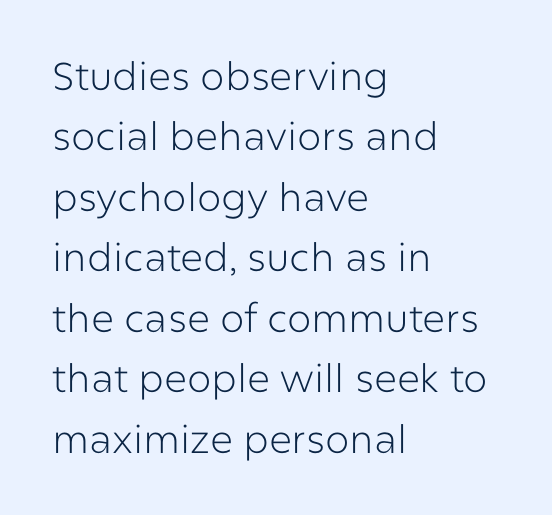
Q: Is the text bold? A: No.
Q: Is the text italic (slanted)? A: No, it is upright.
Q: Is the typeface a serif or a sans-serif typeface? A: Sans-serif.
Q: Is the text underlined? A: No.
Q: How is the paragraph aligned? A: Left-aligned.
Q: Is the spacing between letters normal or unusually wide? A: Normal.
Q: Is the spacing between lines tight, normal or loose? A: Normal.
Q: Width (condensed, normal, or wide)? A: Normal.
Q: Stroke contrast? A: Low.
Q: x-height? A: Medium.
Q: Monospaced? A: No.
